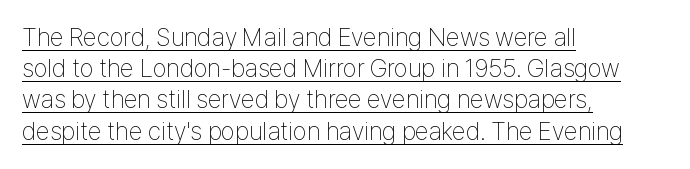
{"italic": "no", "bold": "no", "underline": "yes", "align": "left", "line_spacing": "normal", "line_spacing_ratio": 1.25, "letter_spacing": "normal", "letter_spacing_em": 0.0, "glyph_px": 25}
